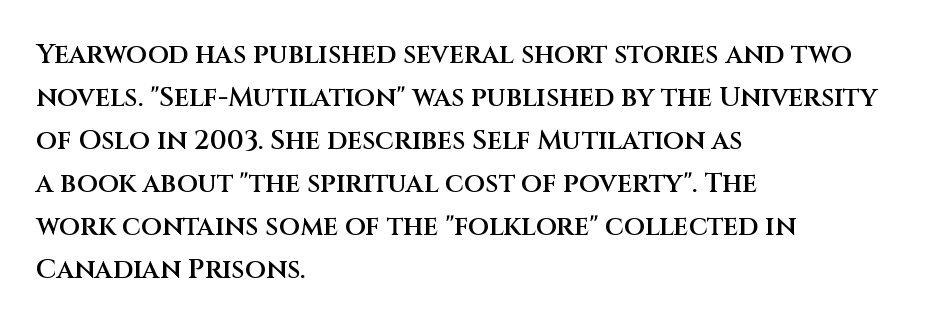
The image shows 27 px text type, upright; set left-aligned, normal line spacing (1.59x), normal letter spacing, not underlined.
